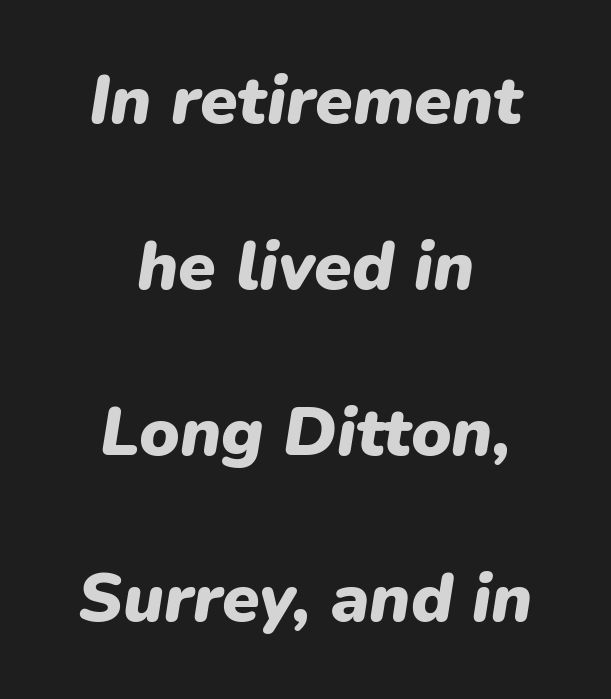
Q: Is the text bold? A: Yes.
Q: Is the text italic (slanted)? A: Yes, it leans right by about 9 degrees.
Q: Is the text underlined? A: No.
Q: How is the paragraph aligned? A: Centered.
Q: Is the spacing between letters normal or unusually wide? A: Normal.
Q: Is the spacing between lines tight, normal or loose? A: Loose.
Q: Width (condensed, normal, or wide)? A: Normal.
Q: Stroke contrast? A: Low.
Q: x-height? A: Medium.
Q: Monospaced? A: No.
